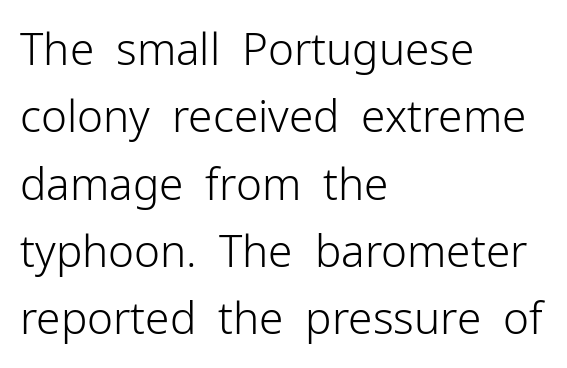
The image shows 44 px light sans-serif type, upright; set left-aligned, normal line spacing (1.53x), normal letter spacing, not underlined; low stroke contrast and a medium x-height.
